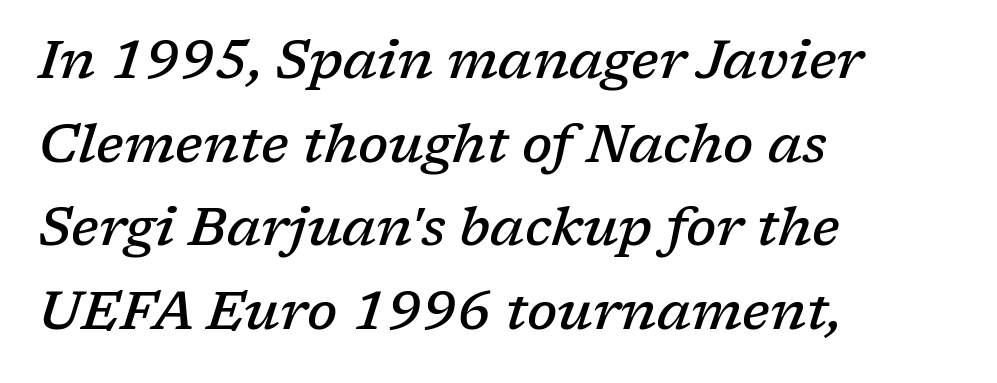
Q: Is the text bold? A: Semi-bold.
Q: Is the text italic (slanted)? A: Yes, it leans right by about 17 degrees.
Q: Is the typeface a serif or a sans-serif typeface? A: Serif.
Q: Is the text underlined? A: No.
Q: How is the paragraph aligned? A: Left-aligned.
Q: Is the spacing between letters normal or unusually wide? A: Normal.
Q: Is the spacing between lines tight, normal or loose? A: Normal.
Q: Width (condensed, normal, or wide)? A: Normal.
Q: Stroke contrast? A: Low.
Q: x-height? A: Medium.
Q: Monospaced? A: No.
